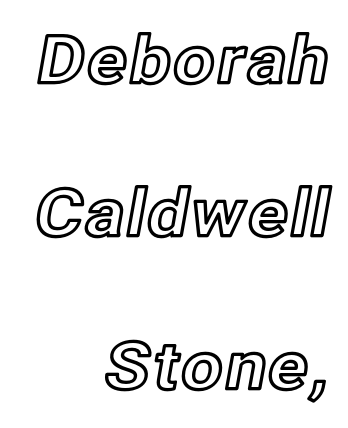
Q: Is the text italic (slanted)? A: Yes.
Q: Is the text underlined? A: No.
Q: How is the paragraph aligned? A: Right-aligned.
Q: Is the spacing between letters normal or unusually wide? A: Normal.
Q: Is the spacing between lines tight, normal or loose? A: Loose.
Q: Width (condensed, normal, or wide)? A: Normal.
Q: x-height? A: Medium.
Q: Monospaced? A: No.
